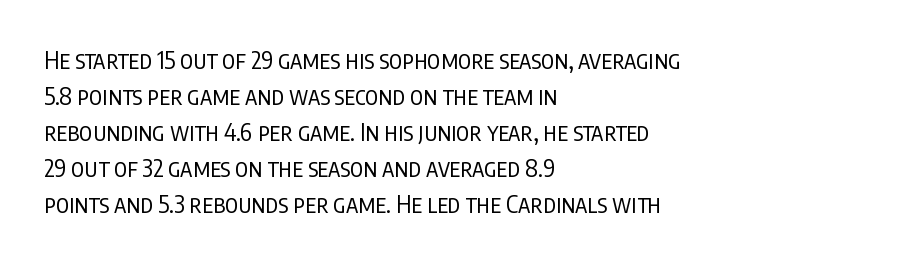
Q: Is the text bold? A: No.
Q: Is the text italic (slanted)? A: No, it is upright.
Q: Is the text underlined? A: No.
Q: How is the paragraph aligned? A: Left-aligned.
Q: Is the spacing between letters normal or unusually wide? A: Normal.
Q: Is the spacing between lines tight, normal or loose? A: Normal.
